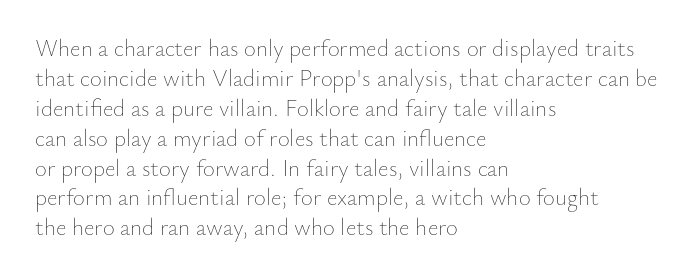
The lines are quadded left. The font sits on the lighter half of the weight spectrum, regular included. Tracking here is standard; glyphs follow each other at the usual distance. Italic? Not at all — the glyphs are vertical. Rule under the text: the space is simply empty.
